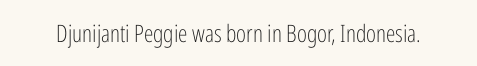
{"italic": "no", "bold": "no", "underline": "no", "letter_spacing": "normal", "letter_spacing_em": 0.0, "glyph_px": 24}
